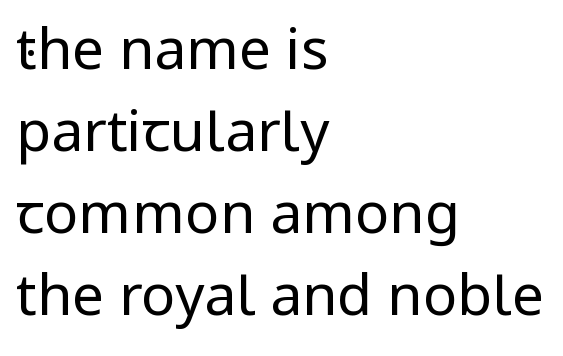
The image shows 57 px regular-weight, condensed sans-serif type, upright; set left-aligned, normal line spacing (1.44x), normal letter spacing, not underlined; low stroke contrast and a large x-height.
